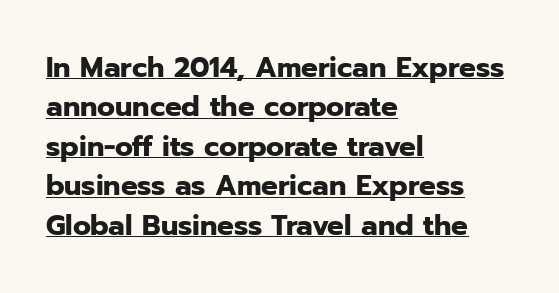
The paragraph has a hard left edge and a soft right edge. Nothing unusual about the tracking: characters are spaced as the font intends. The letters advance in unequal steps, a hallmark of proportional type. Looks like someone drew a line under every word here. Does the leading feel generous? No, just average.
